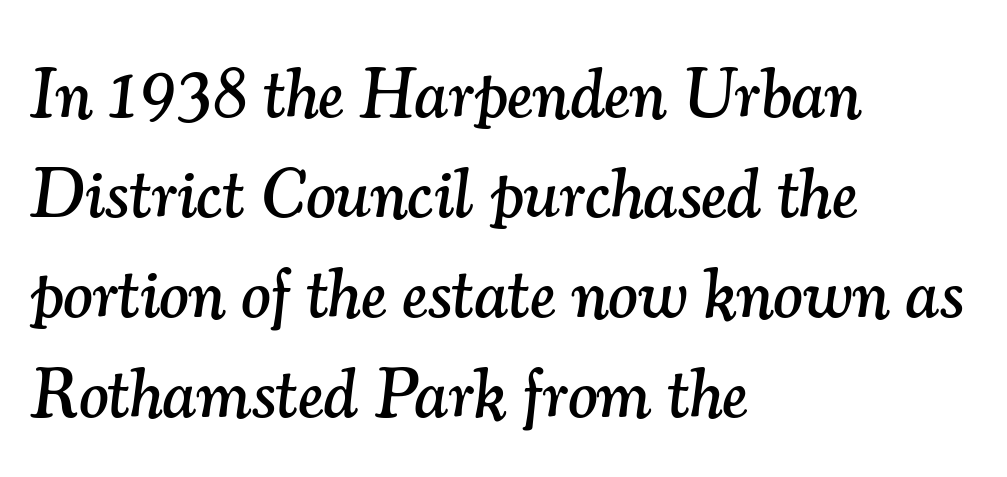
{"serif": "yes", "italic": "yes", "lean": "right", "slant_degrees": 7, "width": "normal", "stroke_contrast": "medium", "x_height": "small", "monospaced": "no", "underline": "no", "align": "left", "line_spacing": "normal", "line_spacing_ratio": 1.43, "letter_spacing": "normal", "letter_spacing_em": 0.0, "glyph_px": 70}
